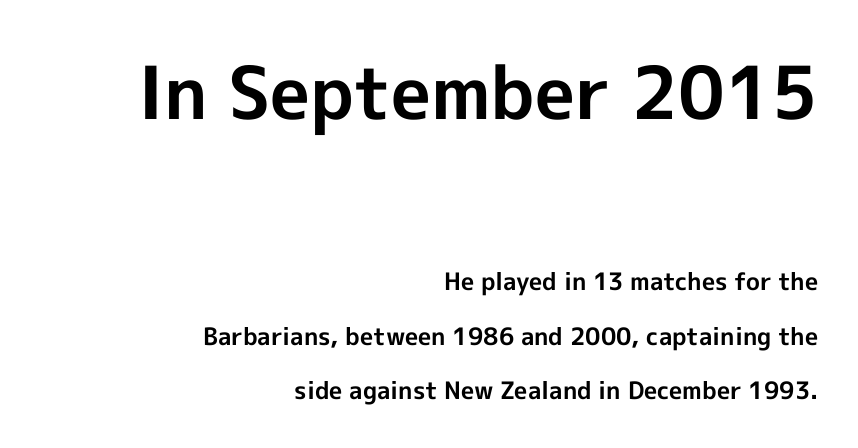
{"serif": "no", "italic": "no", "bold": "yes", "weight": "bold", "width": "normal", "x_height": "medium", "monospaced": "no", "underline": "no", "align": "right", "line_spacing": "loose", "line_spacing_ratio": 2.27, "letter_spacing": "normal", "letter_spacing_em": 0.0, "larger_block": "first", "size_ratio": 3.04, "glyph_px": 73}
